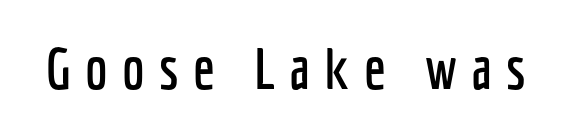
Q: Is the text italic (slanted)? A: No, it is upright.
Q: Is the typeface a serif or a sans-serif typeface? A: Sans-serif.
Q: Is the text underlined? A: No.
Q: Is the spacing between letters normal or unusually wide? A: Unusually wide.
Q: Width (condensed, normal, or wide)? A: Condensed.
Q: Stroke contrast? A: Low.
Q: x-height? A: Medium.
Q: Monospaced? A: No.
